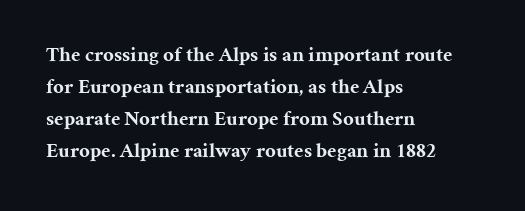
Tracking value appears to be zero — textbook default spacing. Is the type bold? Yes — the strokes are clearly thick and heavy. The block of text has a typical density, with ordinary space between rows. The rag falls on the right side of this text block. Words float on clear page, feet unadorned.
